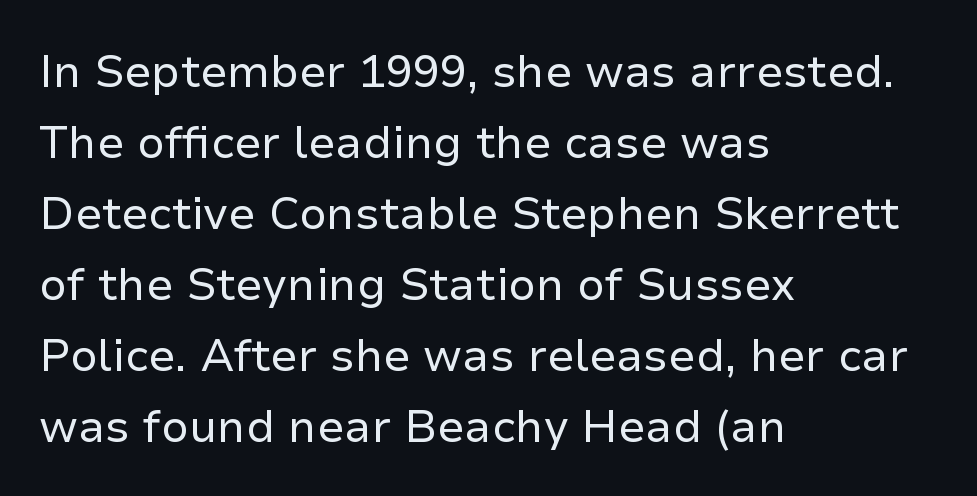
The image shows 45 px regular-weight sans-serif type, upright; set left-aligned, normal line spacing (1.58x), normal letter spacing, not underlined; low stroke contrast and a medium x-height.
